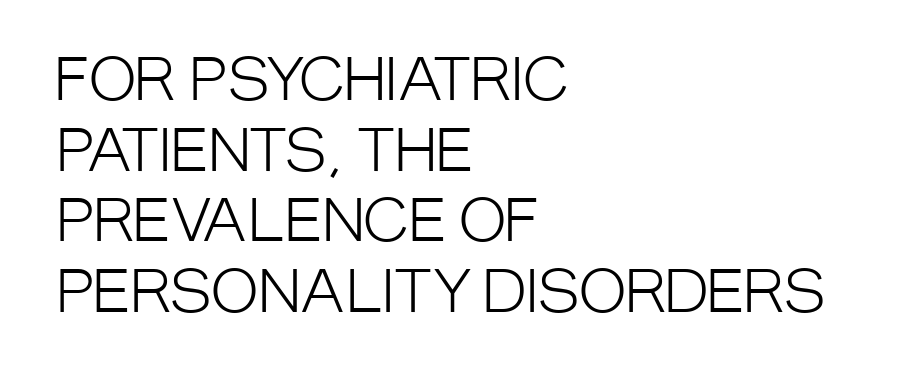
Decoration check: the copy has no underline. The lines are quadded left. To sum up the face: it is a sans, with no serifs. Is this a fixed-width face? No — the glyphs have proportional, varying widths.
